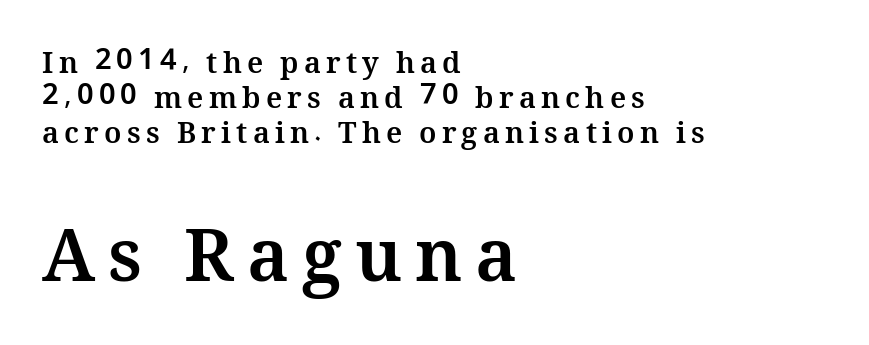
The image shows 72 px bold type, upright; set left-aligned, line spacing 1.2x, not underlined; the second (bottom) block is 2.48x larger; medium stroke contrast and a medium x-height.
